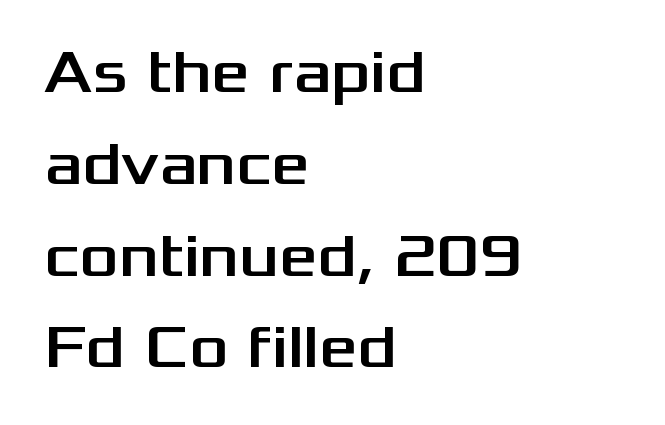
Leftover space on each line is placed entirely after the last word. The font's upright variant was chosen for this text. Is the letter spacing exaggerated? No — it looks like the ordinary default. Nothing sits at the stroke ends, so this counts as sans-serif. The space between consecutive lines is moderate.
